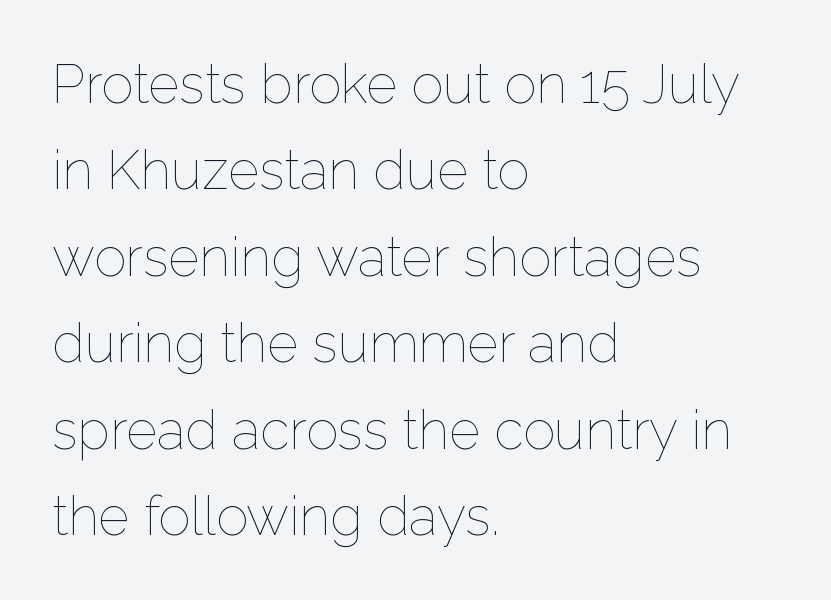
The image shows 54 px thin type, upright; set left-aligned, normal line spacing (1.6x), normal letter spacing, not underlined; low stroke contrast and a medium x-height.
